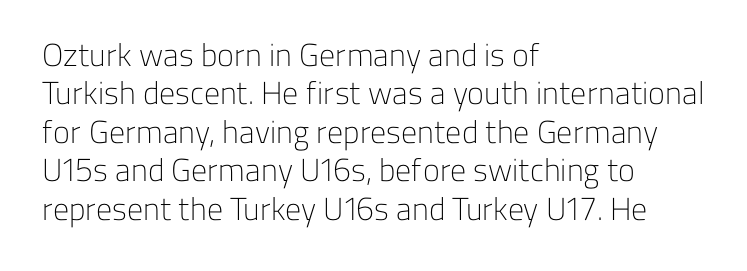
{"serif": "no", "italic": "no", "bold": "no", "weight": "light", "width": "normal", "stroke_contrast": "low", "x_height": "medium", "monospaced": "no", "underline": "no", "align": "left", "line_spacing_ratio": 1.2, "letter_spacing": "normal", "letter_spacing_em": 0.0, "glyph_px": 32}
